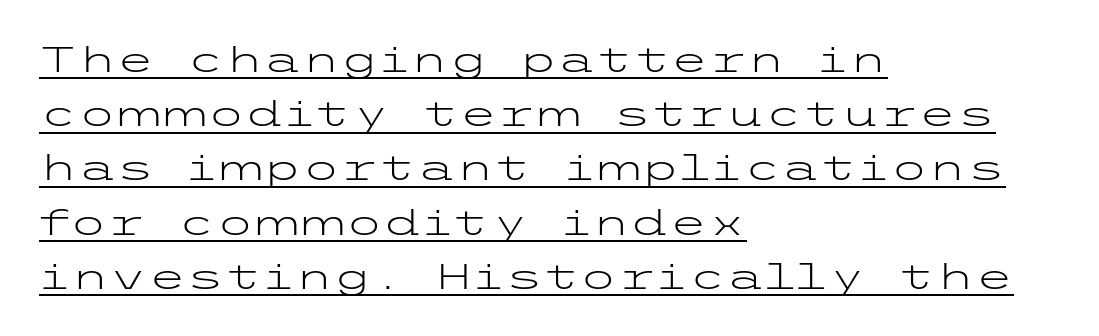
The font's upright variant was chosen for this text. The ragged edge is on the right, which tells us the setting is flush left. Letterform terminals end flat and unadorned throughout the passage. Stems and bowls with no extra thickness — not bold. The sample's only ornament is a line tracing under the words. What's the leading like? Ordinary, nothing unusual.
